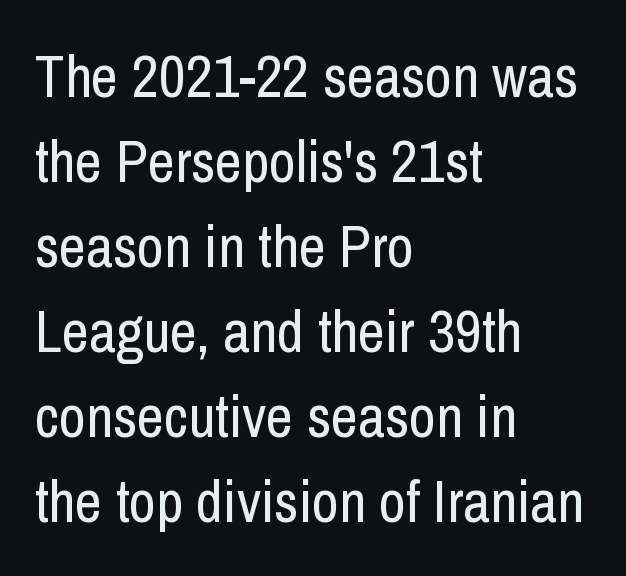
Q: Is the text bold? A: No.
Q: Is the text italic (slanted)? A: No, it is upright.
Q: Is the typeface a serif or a sans-serif typeface? A: Sans-serif.
Q: Is the text underlined? A: No.
Q: How is the paragraph aligned? A: Left-aligned.
Q: Is the spacing between letters normal or unusually wide? A: Normal.
Q: Is the spacing between lines tight, normal or loose? A: Normal.
Q: Width (condensed, normal, or wide)? A: Condensed.
Q: Stroke contrast? A: Low.
Q: x-height? A: Medium.
Q: Monospaced? A: No.
